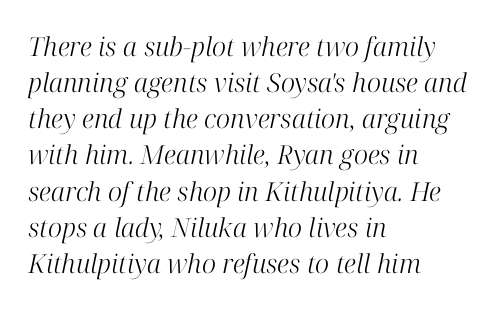
The image shows 26 px text type, italic (leaning right); set left-aligned, normal line spacing (1.39x), normal letter spacing, not underlined.
